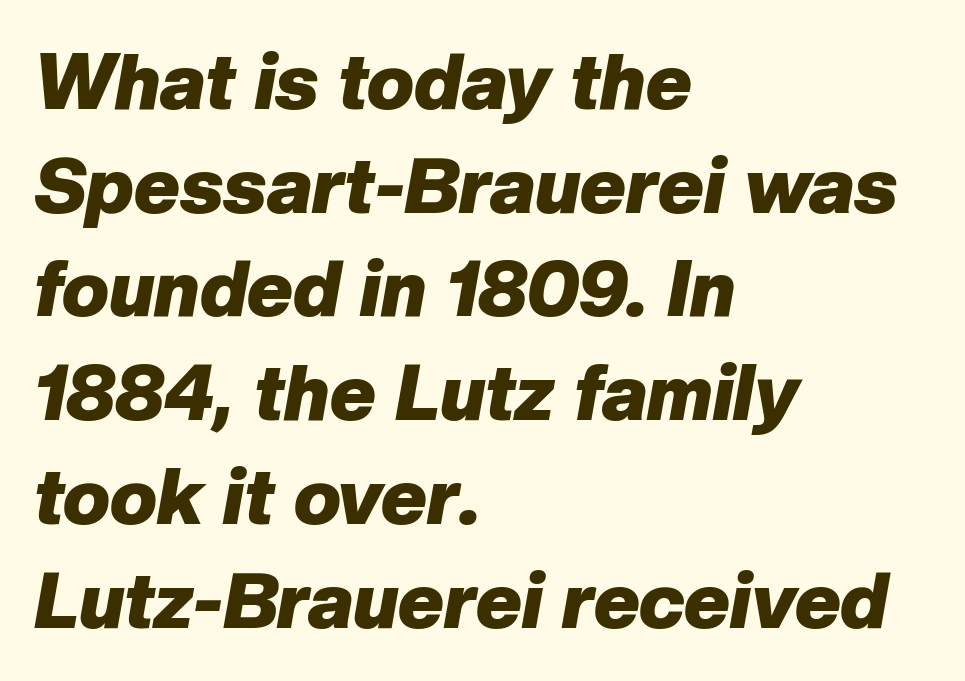
The rendering uses a bold face; every stroke is thick and dark. Do the characters align in a grid? No, the font is proportional. Caption: multi-line text, flush left, ragged right. Yep, that's italic — everything's leaning. Leading matches the norm, producing a regular column. The face used here is rendered with its standard letterfit.
